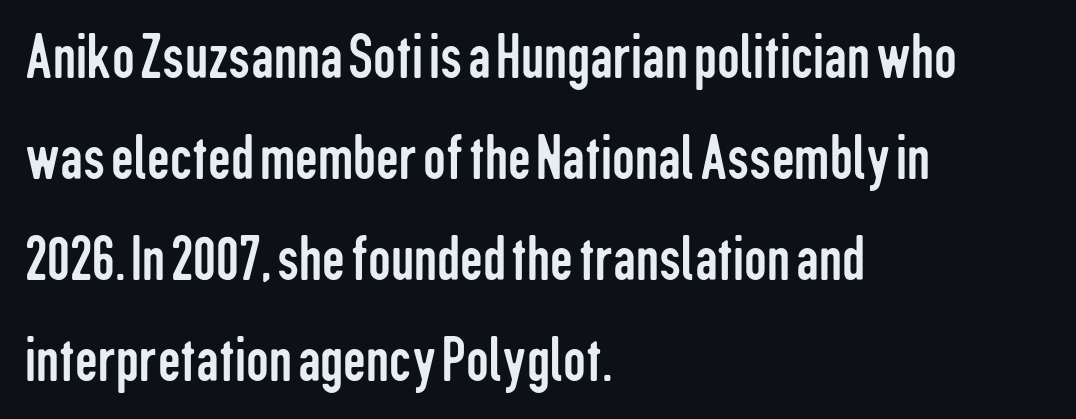
Short note: letters normally spaced. Unbolded letterforms with no extra heft. The space beneath each line is pristine and unruled. Is there any slant? The stems are plumb. Notice how the passage keeps a crisp vertical edge on the left only. The face used here is proportionally spaced, like ordinary book or web type.
